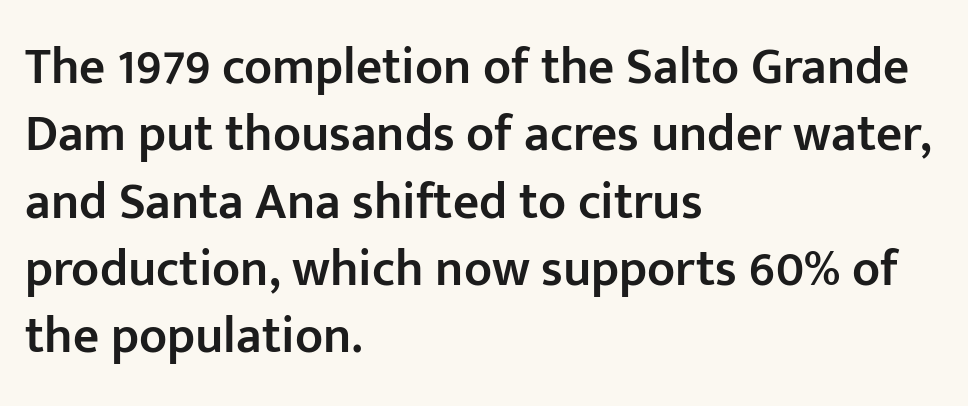
The image shows 51 px semibold sans-serif type, upright; set left-aligned, normal line spacing (1.32x), normal letter spacing, not underlined; low stroke contrast and a medium x-height.
